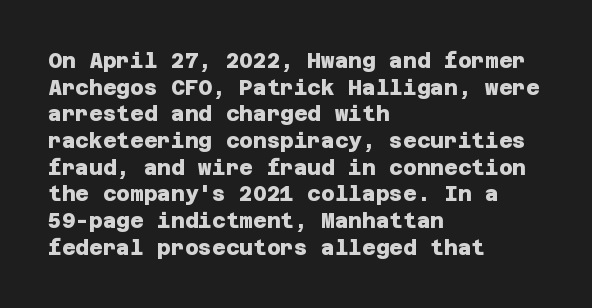
Unmarked baselines from the first word to the last. The setting favours the left margin, as ordinary paragraphs usually do. Regarding leading, the lines here are spaced in the standard way. Observe the ordinary spacing: letters are neighbours, not strangers. Heft: maximum for text — a bold.
